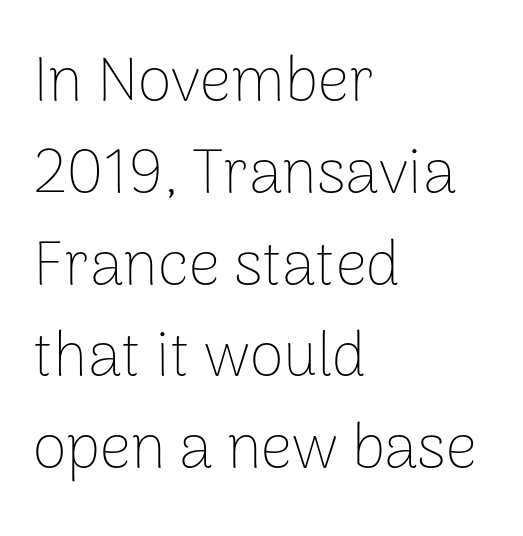
The image shows 62 px thin sans-serif type, upright; set left-aligned, normal line spacing (1.48x), normal letter spacing, not underlined; low stroke contrast and a medium x-height.
